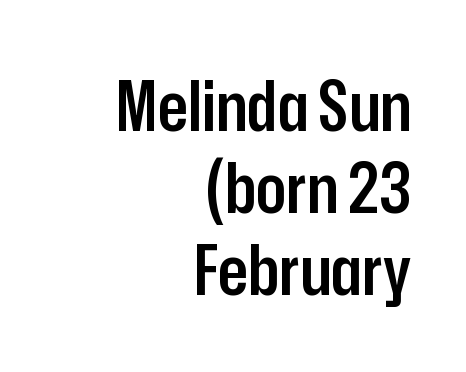
Q: Is the text bold? A: Semi-bold.
Q: Is the text italic (slanted)? A: No, it is upright.
Q: Is the typeface a serif or a sans-serif typeface? A: Sans-serif.
Q: Is the text underlined? A: No.
Q: How is the paragraph aligned? A: Right-aligned.
Q: Is the spacing between letters normal or unusually wide? A: Normal.
Q: Width (condensed, normal, or wide)? A: Condensed.
Q: Stroke contrast? A: Low.
Q: x-height? A: Medium.
Q: Monospaced? A: No.
